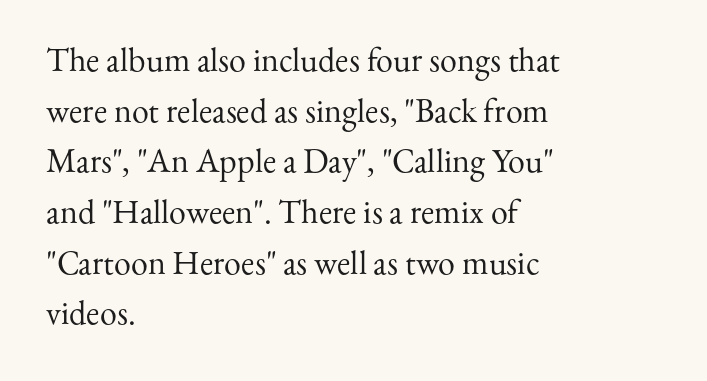
Q: Is the text bold? A: No.
Q: Is the text italic (slanted)? A: No, it is upright.
Q: Is the typeface a serif or a sans-serif typeface? A: Serif.
Q: Is the text underlined? A: No.
Q: How is the paragraph aligned? A: Left-aligned.
Q: Is the spacing between letters normal or unusually wide? A: Normal.
Q: Is the spacing between lines tight, normal or loose? A: Normal.
Q: Width (condensed, normal, or wide)? A: Normal.
Q: Stroke contrast? A: Medium.
Q: x-height? A: Small.
Q: Monospaced? A: No.
